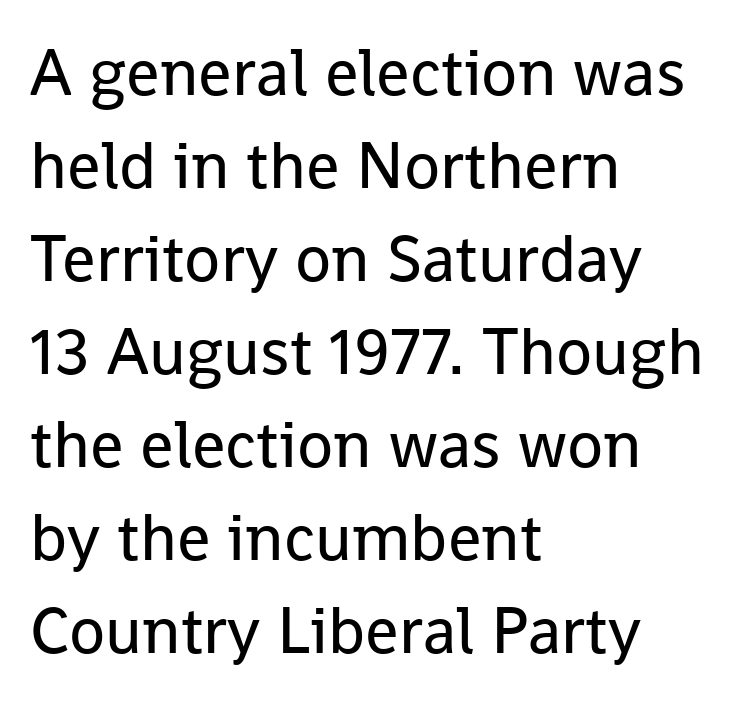
Q: Is the text bold? A: No.
Q: Is the text italic (slanted)? A: No, it is upright.
Q: Is the typeface a serif or a sans-serif typeface? A: Sans-serif.
Q: Is the text underlined? A: No.
Q: How is the paragraph aligned? A: Left-aligned.
Q: Is the spacing between letters normal or unusually wide? A: Normal.
Q: Is the spacing between lines tight, normal or loose? A: Normal.
Q: Width (condensed, normal, or wide)? A: Normal.
Q: Stroke contrast? A: Low.
Q: x-height? A: Medium.
Q: Monospaced? A: No.
